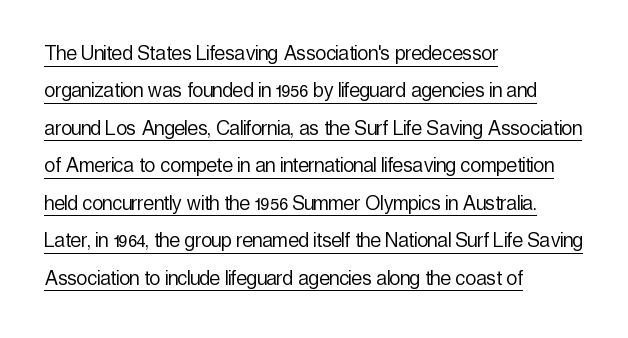
{"italic": "no", "bold": "no", "underline": "yes", "align": "left", "line_spacing": "normal", "line_spacing_ratio": 1.56, "letter_spacing": "normal", "letter_spacing_em": 0.0, "glyph_px": 24}
